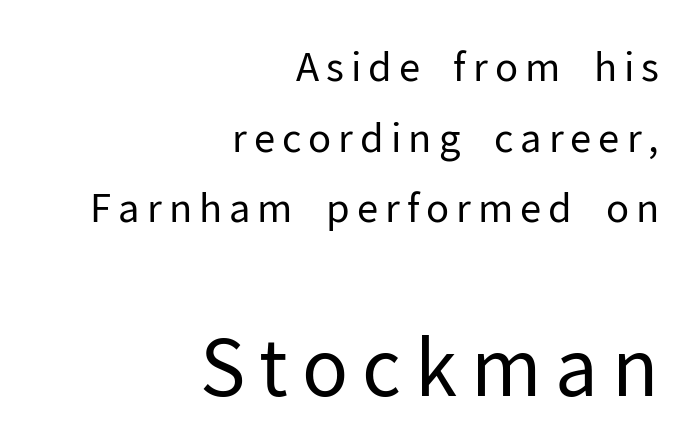
{"serif": "no", "italic": "no", "bold": "no", "weight": "regular", "width": "normal", "stroke_contrast": "low", "x_height": "medium", "monospaced": "no", "underline": "no", "align": "right", "line_spacing_ratio": 1.81, "larger_block": "second", "size_ratio": 2.0, "glyph_px": 78}
